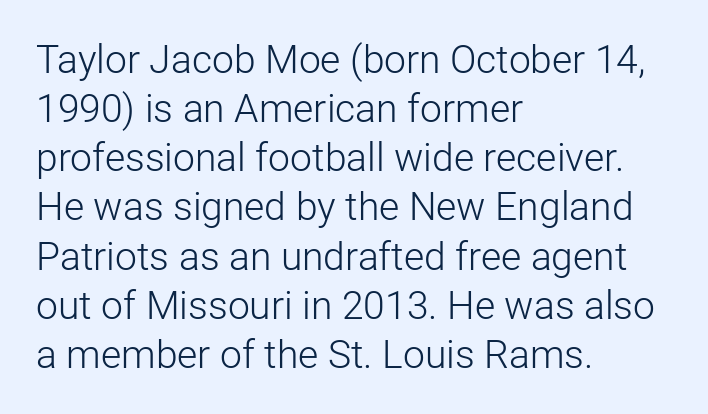
The image shows 39 px light sans-serif type, upright; set left-aligned, normal line spacing (1.26x), normal letter spacing, not underlined; low stroke contrast and a medium x-height.
